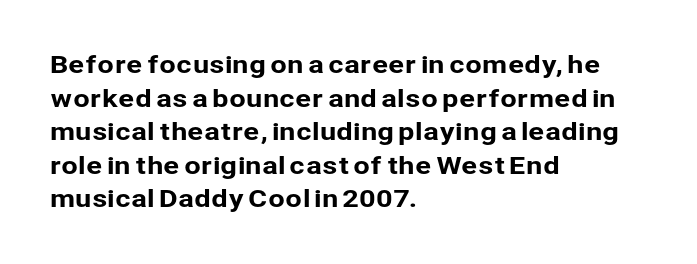
Leading matches the norm, producing a regular column. Every stem runs plumb, perpendicular to the baseline. Underline: absent. In CSS terms this would be text-align: left. Here the glyphs are tracked normally, forming tight word shapes.
